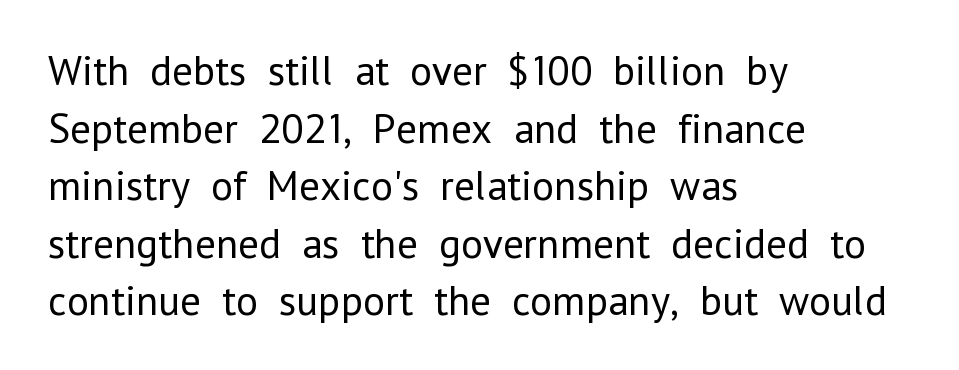
The image shows 42 px regular-weight sans-serif type, upright; set left-aligned, normal line spacing (1.37x), normal letter spacing, not underlined; low stroke contrast and a medium x-height.
